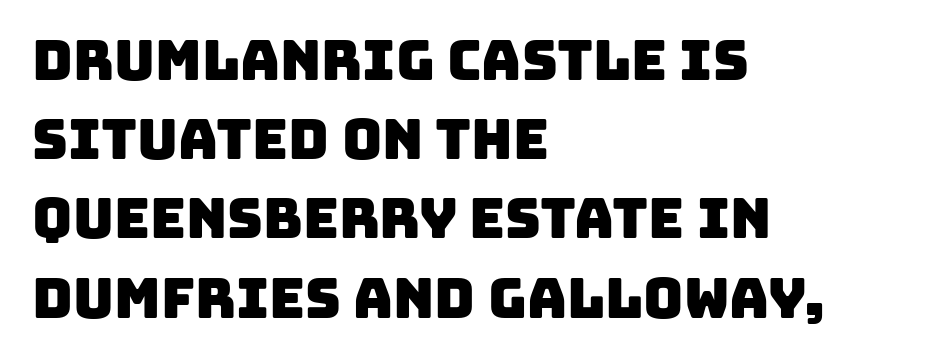
Each line starts at the same left margin while the right side varies. These lines sit exactly where default settings would place them. The type is set solid horizontally, with unmodified tracking. These lines are rendered in a variable-pitch font. This sample uses a sans-serif face.
